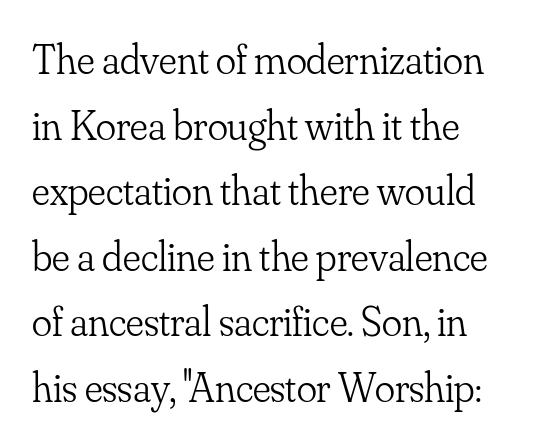
The image shows 42 px light serif type, upright; set left-aligned, normal line spacing (1.56x), normal letter spacing, not underlined; low stroke contrast and a small x-height.
